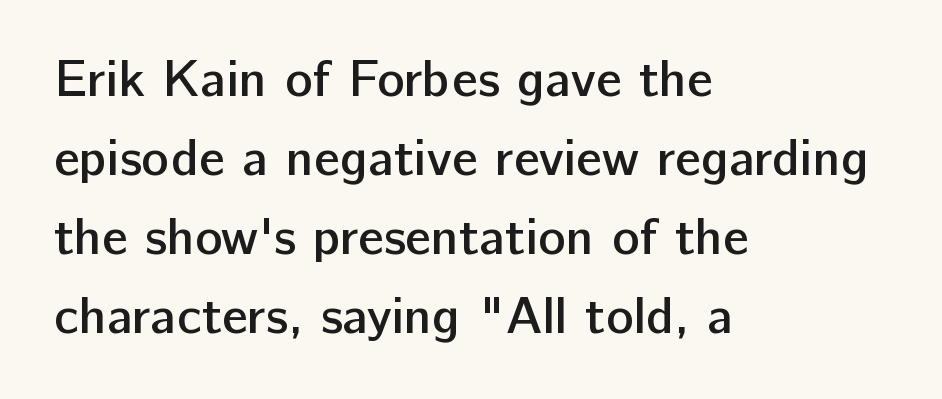
It's the straight-up-and-down kind of type. Type style note: lacks serifs. The text block is weighted toward the left margin, trailing off unevenly rightward. Has an underline been added? It has not. Is this a fixed-width face? No — the glyphs have proportional, varying widths. This rendering leaves character spacing at its baseline value.
